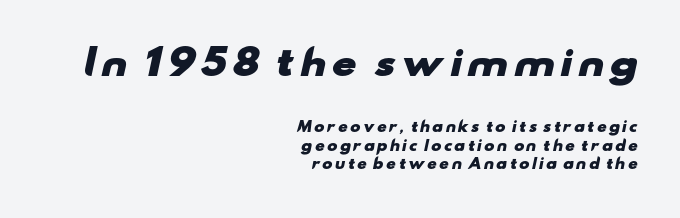
The area under the type is left untouched. You'd pick this weight for a headline — it's a proper bold. Looks like regular typesetting: each glyph gets only the width it needs. The characters display no serif detailing; their extremities are plain. Vertical spacing — default. The lines in this sample share a right terminus and differ only in where they begin.
